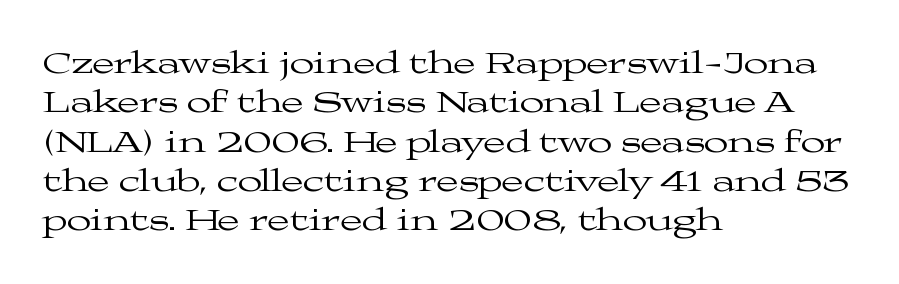
This rendering employs a face with finishing strokes, i.e., a serif. Here the designer chose a conventional face with non-uniform glyph widths. Each stroke keeps to a modest, everyday thickness or less. No italicization has been applied; the sample stays upright. Casual observation: everything's shoved over to the left.
